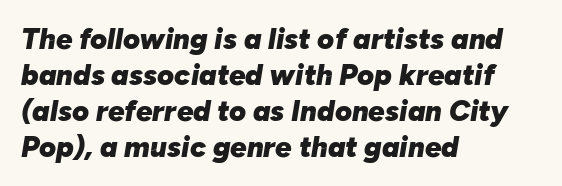
The image shows 29 px heavy type, italic (leaning right); set left-aligned, line spacing 1.24x, normal letter spacing, not underlined; low stroke contrast and a medium x-height.
